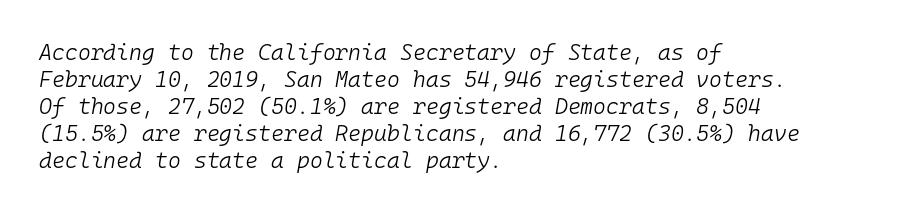
The image shows 22 px text type, italic (leaning right); set left-aligned, line spacing 1.23x, normal letter spacing, not underlined.
